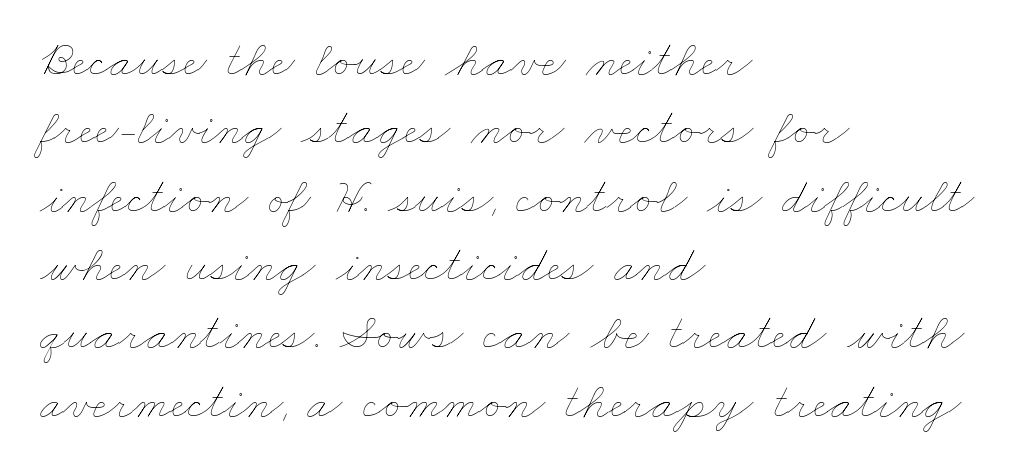
Q: Is the text bold? A: No.
Q: Is the text underlined? A: No.
Q: How is the paragraph aligned? A: Left-aligned.
Q: Is the spacing between letters normal or unusually wide? A: Normal.
Q: Is the spacing between lines tight, normal or loose? A: Normal.
Q: Width (condensed, normal, or wide)? A: Wide.
Q: Stroke contrast? A: Low.
Q: x-height? A: Small.
Q: Monospaced? A: No.
